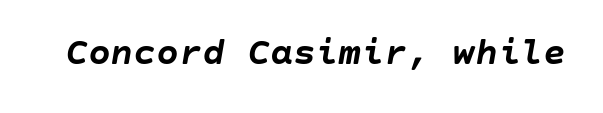
Q: Is the text bold? A: Yes.
Q: Is the text italic (slanted)? A: Yes, it leans right by about 10 degrees.
Q: Is the text underlined? A: No.
Q: Is the spacing between letters normal or unusually wide? A: Normal.
Q: Width (condensed, normal, or wide)? A: Normal.
Q: Stroke contrast? A: Low.
Q: x-height? A: Large.
